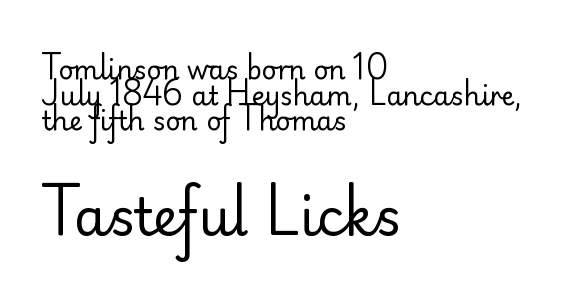
The image shows 52 px regular-weight sans-serif type, upright; set left-aligned, tight line spacing (0.99x), normal letter spacing, not underlined; the second (bottom) block is 2.0x larger; low stroke contrast and a small x-height.
